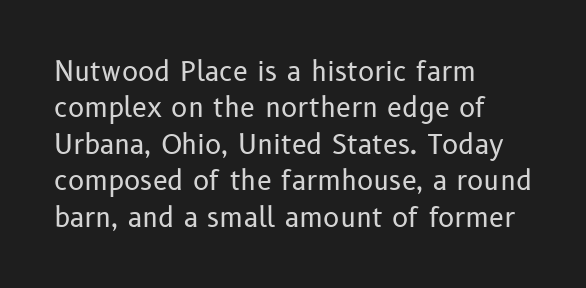
{"italic": "no", "bold": "no", "underline": "no", "align": "left", "line_spacing": "normal", "line_spacing_ratio": 1.35, "letter_spacing": "normal", "letter_spacing_em": 0.0, "glyph_px": 27}
